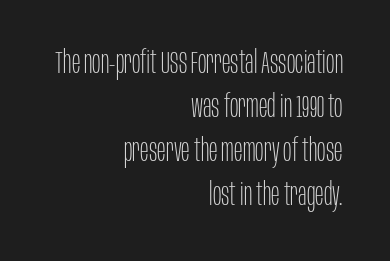
{"serif": "no", "italic": "no", "bold": "no", "weight": "thin", "width": "condensed", "stroke_contrast": "low", "x_height": "large", "monospaced": "no", "underline": "no", "align": "right", "line_spacing": "normal", "line_spacing_ratio": 1.38, "letter_spacing": "normal", "letter_spacing_em": 0.0, "glyph_px": 32}
